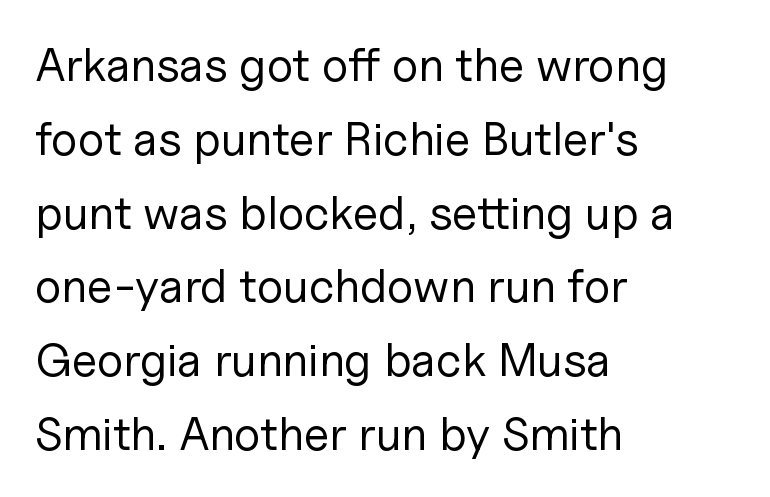
{"serif": "no", "italic": "no", "bold": "no", "weight": "regular", "width": "normal", "stroke_contrast": "low", "x_height": "medium", "monospaced": "no", "underline": "no", "align": "left", "line_spacing": "normal", "line_spacing_ratio": 1.57, "letter_spacing": "normal", "letter_spacing_em": 0.0, "glyph_px": 47}
